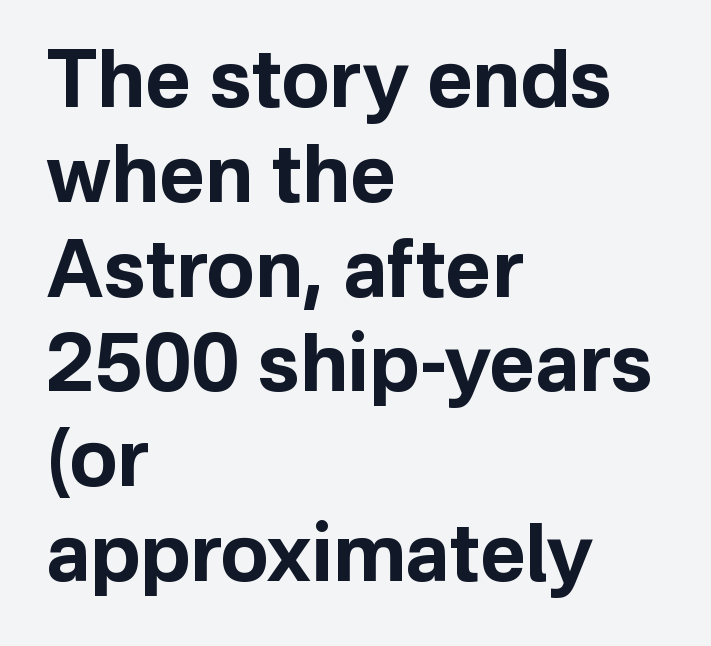
Emphasis by weight is at full strength: bold. The face used here is a sans, in the tradition of grotesques and geometrics. These lines are set flush left with a ragged right edge. The typography opts for an upright posture over an oblique one.
